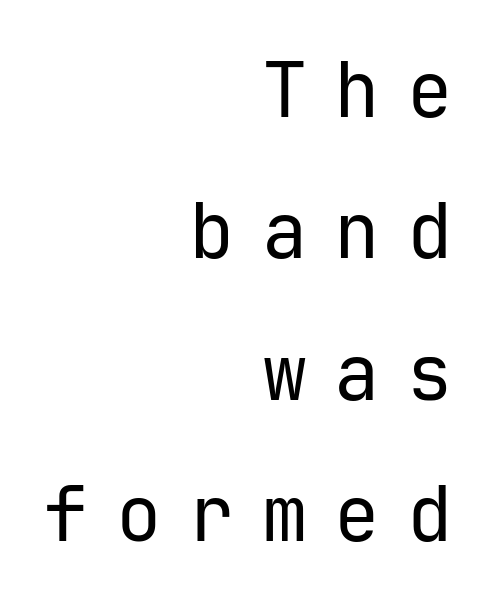
Monospaced: the letters line up in strict vertical columns. Does the lettering tilt? It doesn't — this is upright. Underline: absent. Layout note: lines flush right. No letter is thick-stroked: the sample isn't bold. Compared with typical body copy, the letter spacing here is much looser.
